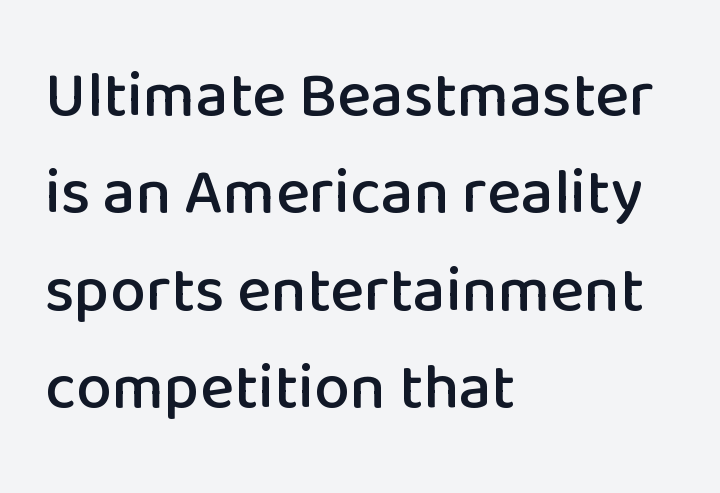
{"serif": "no", "italic": "no", "width": "normal", "stroke_contrast": "low", "x_height": "medium", "monospaced": "no", "underline": "no", "align": "left", "line_spacing": "normal", "line_spacing_ratio": 1.52, "letter_spacing": "normal", "letter_spacing_em": 0.0, "glyph_px": 64}
